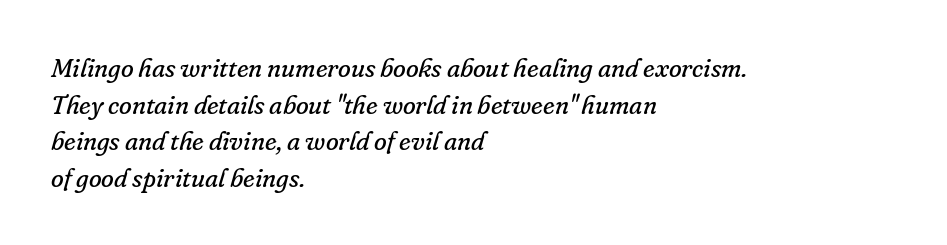
{"italic": "yes", "lean": "right", "slant_degrees": 16, "bold": "no", "underline": "no", "align": "left", "line_spacing": "normal", "line_spacing_ratio": 1.41, "letter_spacing": "normal", "letter_spacing_em": 0.0, "glyph_px": 26}
